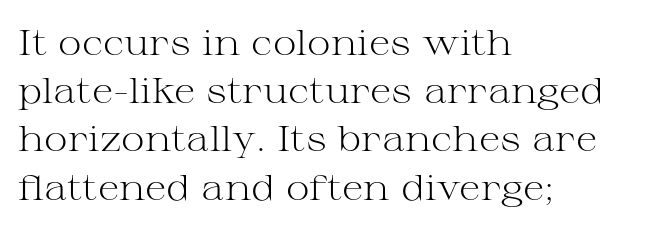
Note: serifs present on the glyphs. A quiet, ordinary-to-light weight characterises the typeface. Leftover space on each line is placed entirely after the last word. Nobody drew a line under any word here. Observe the ordinary spacing: letters are neighbours, not strangers.
